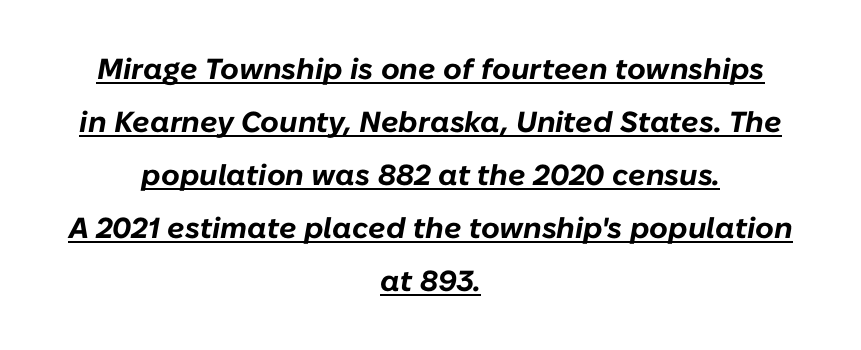
{"italic": "yes", "lean": "right", "slant_degrees": 10, "bold": "yes", "weight": "bold", "width": "normal", "stroke_contrast": "low", "x_height": "medium", "monospaced": "no", "underline": "yes", "align": "center", "line_spacing_ratio": 1.83, "letter_spacing": "normal", "letter_spacing_em": 0.0, "glyph_px": 29}
